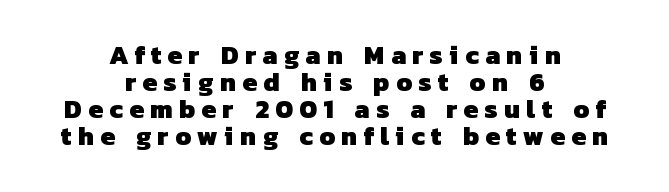
{"bold": "yes", "underline": "no", "align": "center", "line_spacing": "tight", "line_spacing_ratio": 1.04, "letter_spacing": "wide", "letter_spacing_em": 0.25, "glyph_px": 26}
